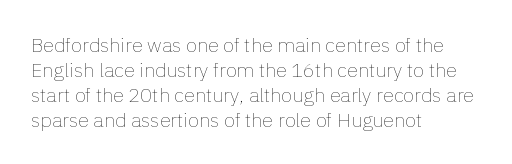
The image shows 20 px text type, upright; set left-aligned, normal line spacing (1.25x), normal letter spacing, not underlined.
